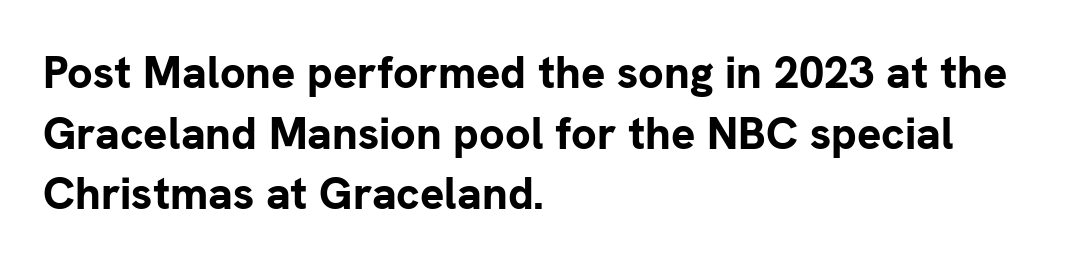
{"serif": "no", "italic": "no", "bold": "yes", "weight": "bold", "width": "normal", "stroke_contrast": "low", "x_height": "medium", "monospaced": "no", "underline": "no", "align": "left", "line_spacing": "normal", "line_spacing_ratio": 1.35, "letter_spacing": "normal", "letter_spacing_em": 0.0, "glyph_px": 45}
